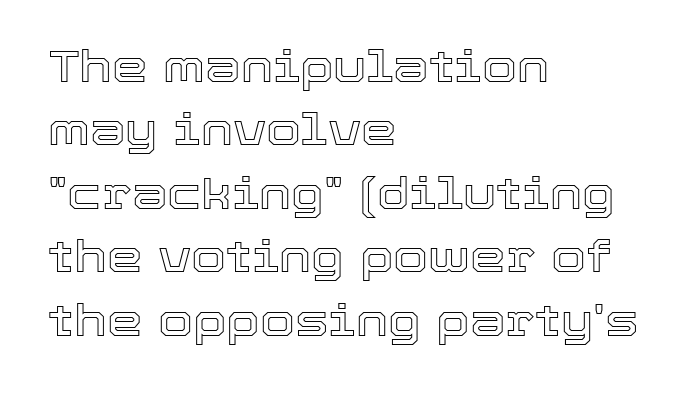
The image shows 45 px text type, upright; set left-aligned, normal line spacing (1.41x), normal letter spacing, not underlined; a medium x-height.
